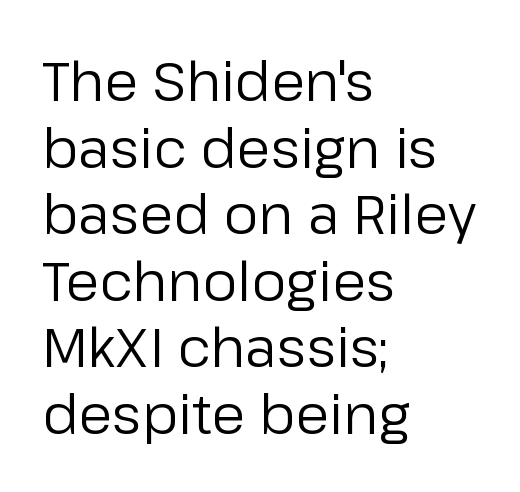
{"serif": "no", "italic": "no", "bold": "no", "weight": "regular", "width": "normal", "stroke_contrast": "low", "x_height": "medium", "monospaced": "no", "underline": "no", "align": "left", "line_spacing_ratio": 1.21, "letter_spacing": "normal", "letter_spacing_em": 0.0, "glyph_px": 55}
